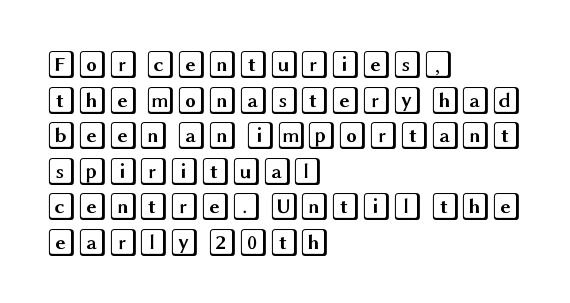
Letters rest on an invisible, unmarked baseline. The passage shown stacks its lines at a standard gap. These lines are set flush left with a ragged right edge. The horizontal fit of the characters is conventional and even. Tall strokes in this sample are plumb rather than angled.
